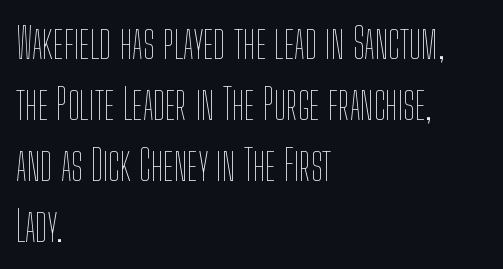
Q: Is the text bold? A: No.
Q: Is the text italic (slanted)? A: No, it is upright.
Q: Is the text underlined? A: No.
Q: How is the paragraph aligned? A: Left-aligned.
Q: Is the spacing between letters normal or unusually wide? A: Normal.
Q: Is the spacing between lines tight, normal or loose? A: Normal.
Q: Width (condensed, normal, or wide)? A: Condensed.
Q: Stroke contrast? A: Low.
Q: x-height? A: Medium.
Q: Monospaced? A: No.
